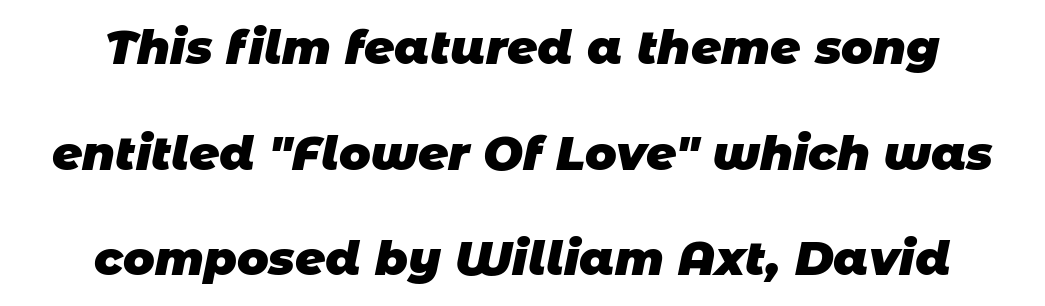
The image shows 47 px heavy sans-serif type; set centered, loose line spacing (2.25x), normal letter spacing, not underlined; low stroke contrast and a large x-height.
